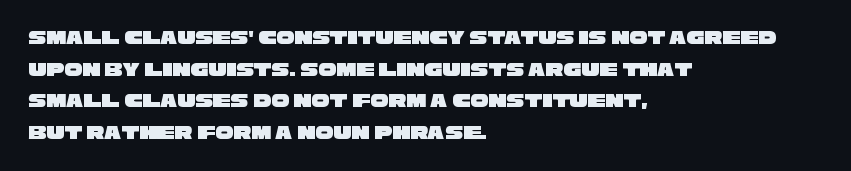
Q: Is the text underlined? A: No.
Q: How is the paragraph aligned? A: Left-aligned.
Q: Is the spacing between letters normal or unusually wide? A: Normal.
Q: Is the spacing between lines tight, normal or loose? A: Normal.
